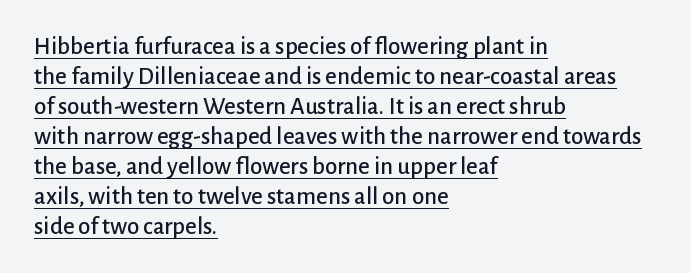
Q: Is the text italic (slanted)? A: No, it is upright.
Q: Is the text underlined? A: Yes.
Q: How is the paragraph aligned? A: Left-aligned.
Q: Is the spacing between letters normal or unusually wide? A: Normal.
